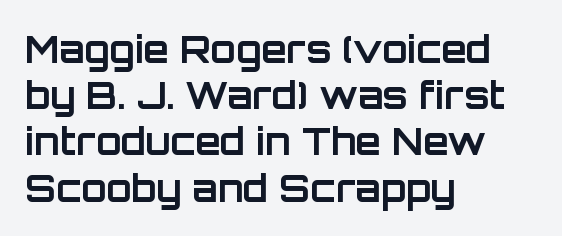
The image shows 37 px bold sans-serif type, upright; set left-aligned, normal line spacing (1.25x), normal letter spacing, not underlined; low stroke contrast and a large x-height.
